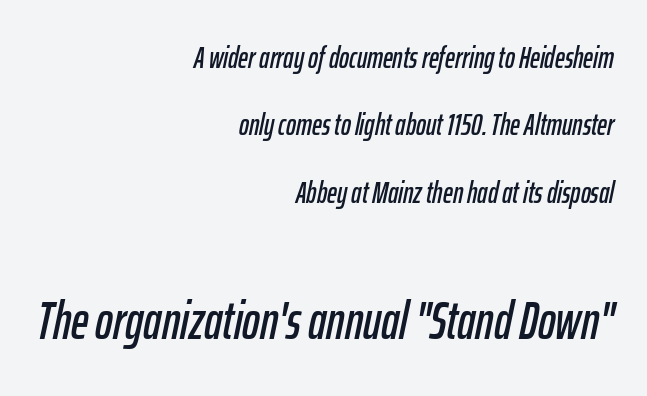
Q: Is the text italic (slanted)? A: Yes, it leans right by about 12 degrees.
Q: Is the text underlined? A: No.
Q: How is the paragraph aligned? A: Right-aligned.
Q: Is the spacing between letters normal or unusually wide? A: Normal.
Q: Is the spacing between lines tight, normal or loose? A: Loose.
Q: Which block of text is set in a larger size, the first (top) or the second (bottom)? A: The second (bottom) one.
Q: Width (condensed, normal, or wide)? A: Condensed.
Q: Stroke contrast? A: Low.
Q: x-height? A: Medium.
Q: Monospaced? A: No.
